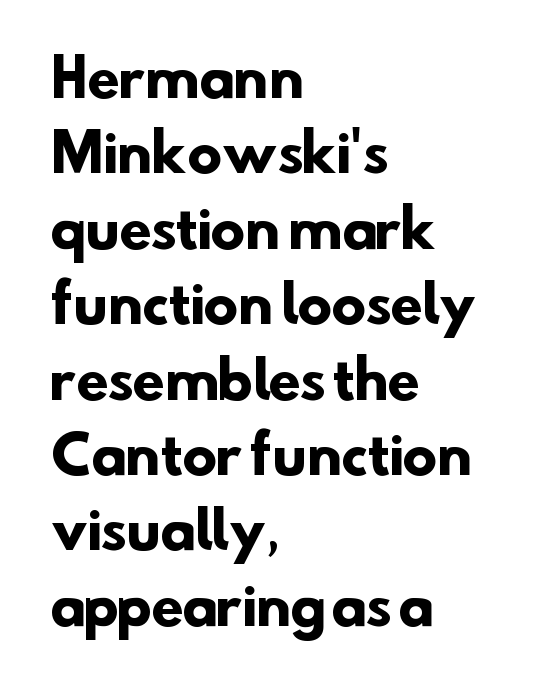
The image shows 52 px heavy sans-serif type; set left-aligned, normal line spacing (1.45x), normal letter spacing, not underlined; low stroke contrast and a small x-height.
